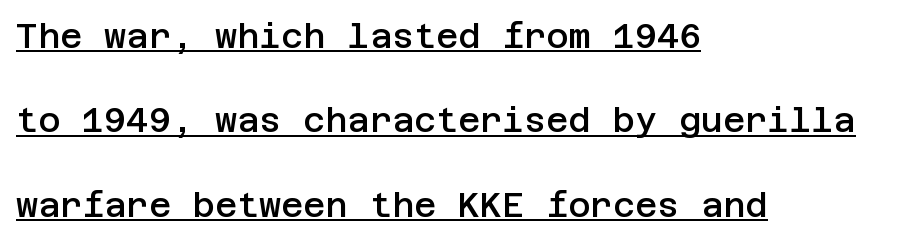
{"serif": "no", "italic": "no", "bold": "semi", "weight": "semibold", "width": "normal", "stroke_contrast": "low", "x_height": "large", "underline": "yes", "align": "left", "line_spacing": "loose", "line_spacing_ratio": 2.48, "letter_spacing": "normal", "letter_spacing_em": 0.0, "glyph_px": 34}
